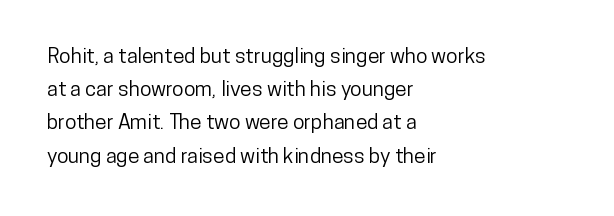
Q: Is the text italic (slanted)? A: No, it is upright.
Q: Is the text underlined? A: No.
Q: How is the paragraph aligned? A: Left-aligned.
Q: Is the spacing between letters normal or unusually wide? A: Normal.
Q: Is the spacing between lines tight, normal or loose? A: Normal.
